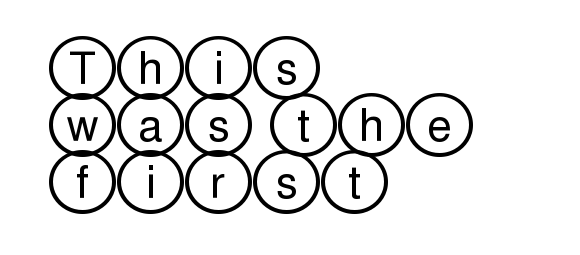
{"italic": "no", "width": "wide", "x_height": "large", "underline": "no", "align": "left", "line_spacing": "normal", "line_spacing_ratio": 1.29, "letter_spacing": "normal", "letter_spacing_em": 0.0, "glyph_px": 44}
